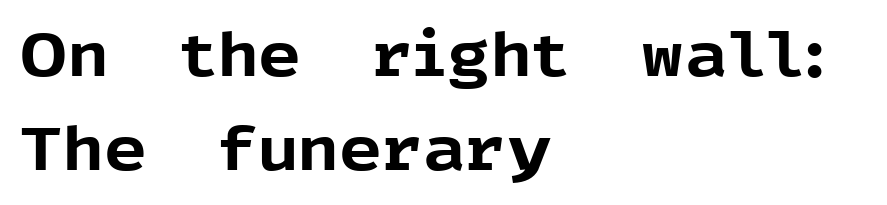
Notice how descenders clear the ascenders below comfortably — that's standard leading. Notice how the passage keeps a crisp vertical edge on the left only. Default kerning and tracking; the words read as compact shapes. The baseline area is clear. Check where the strokes stop: nothing finishes them off — pure sans. The rendering uses a bold face; every stroke is thick and dark.
